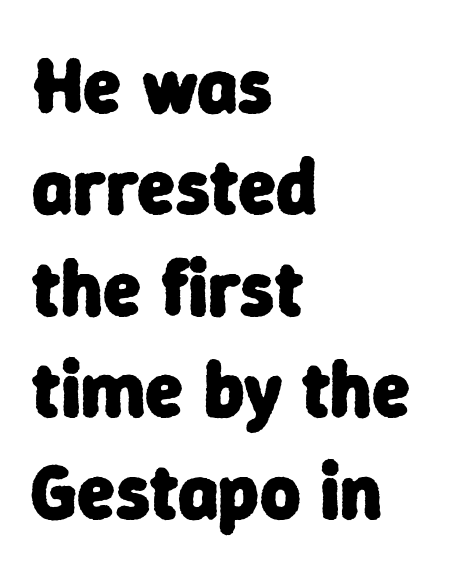
Q: Is the text bold? A: Yes.
Q: Is the typeface a serif or a sans-serif typeface? A: Sans-serif.
Q: Is the text underlined? A: No.
Q: How is the paragraph aligned? A: Left-aligned.
Q: Is the spacing between letters normal or unusually wide? A: Normal.
Q: Is the spacing between lines tight, normal or loose? A: Normal.
Q: Width (condensed, normal, or wide)? A: Normal.
Q: Stroke contrast? A: Low.
Q: x-height? A: Medium.
Q: Monospaced? A: No.
